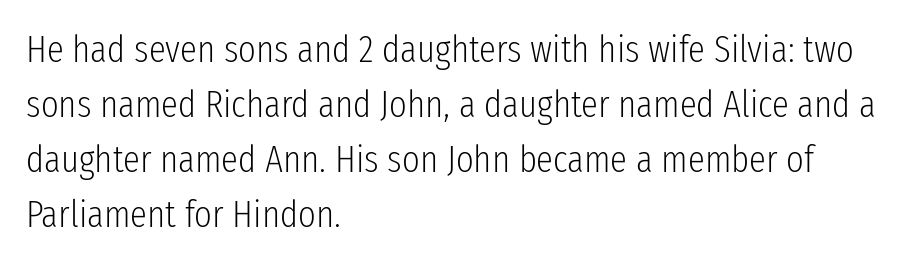
{"serif": "no", "italic": "no", "bold": "no", "weight": "light", "width": "condensed", "stroke_contrast": "low", "x_height": "medium", "monospaced": "no", "underline": "no", "align": "left", "line_spacing": "normal", "line_spacing_ratio": 1.45, "letter_spacing": "normal", "letter_spacing_em": 0.0, "glyph_px": 38}
